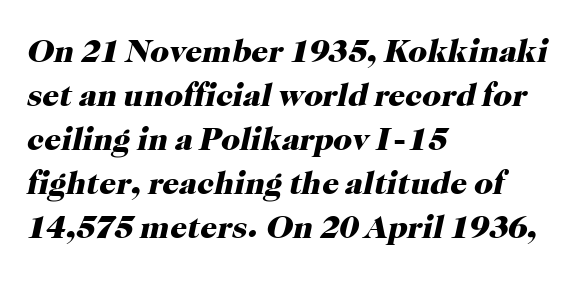
The image shows 33 px heavy serif type, italic (leaning right); set left-aligned, normal line spacing (1.33x), normal letter spacing, not underlined; high stroke contrast and a medium x-height.
